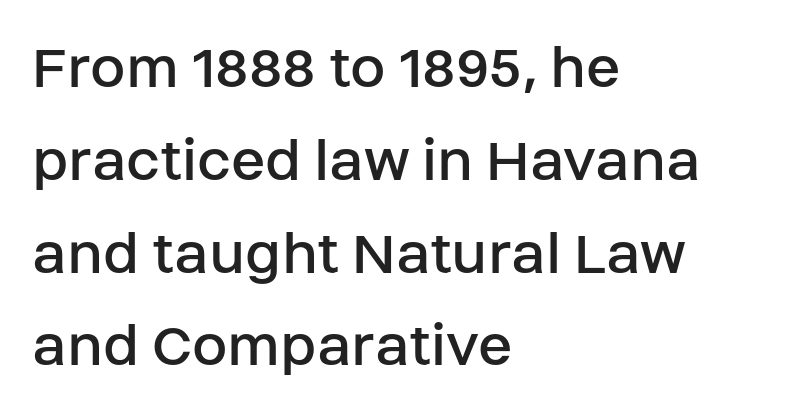
Q: Is the text bold? A: No.
Q: Is the text italic (slanted)? A: No, it is upright.
Q: Is the typeface a serif or a sans-serif typeface? A: Sans-serif.
Q: Is the text underlined? A: No.
Q: How is the paragraph aligned? A: Left-aligned.
Q: Is the spacing between letters normal or unusually wide? A: Normal.
Q: Is the spacing between lines tight, normal or loose? A: Normal.
Q: Width (condensed, normal, or wide)? A: Normal.
Q: Stroke contrast? A: Low.
Q: x-height? A: Large.
Q: Monospaced? A: No.
